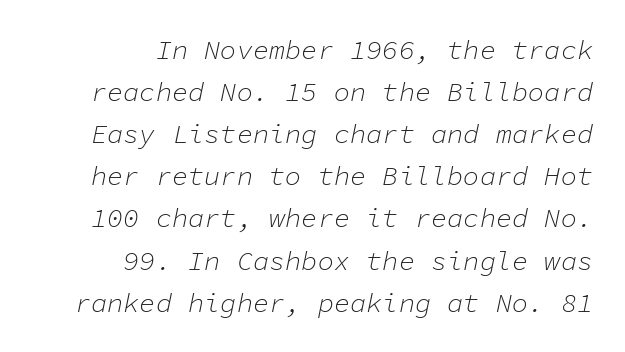
{"italic": "yes", "lean": "right", "slant_degrees": 11, "bold": "no", "underline": "no", "align": "right", "line_spacing": "normal", "line_spacing_ratio": 1.56, "letter_spacing": "normal", "letter_spacing_em": 0.0, "glyph_px": 27}
